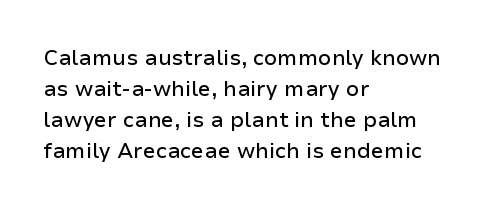
{"italic": "no", "underline": "no", "align": "left", "line_spacing": "normal", "line_spacing_ratio": 1.48, "letter_spacing": "normal", "letter_spacing_em": 0.0, "glyph_px": 21}
